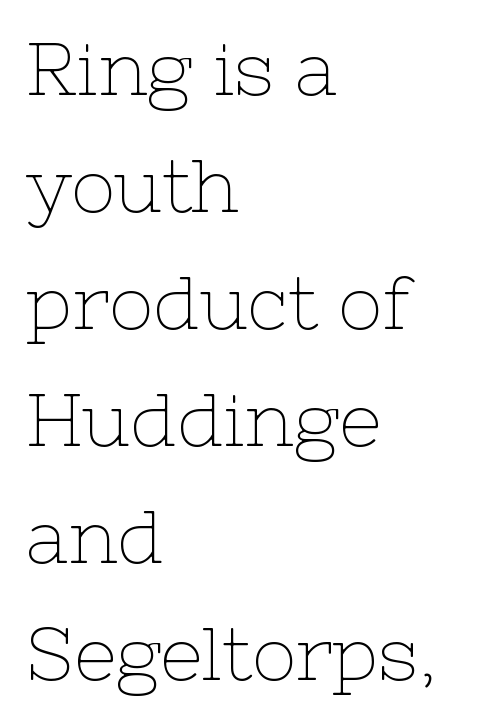
Q: Is the text bold? A: No.
Q: Is the text italic (slanted)? A: No, it is upright.
Q: Is the typeface a serif or a sans-serif typeface? A: Serif.
Q: Is the text underlined? A: No.
Q: How is the paragraph aligned? A: Left-aligned.
Q: Is the spacing between letters normal or unusually wide? A: Normal.
Q: Is the spacing between lines tight, normal or loose? A: Normal.
Q: Width (condensed, normal, or wide)? A: Normal.
Q: Stroke contrast? A: Low.
Q: x-height? A: Medium.
Q: Monospaced? A: No.
